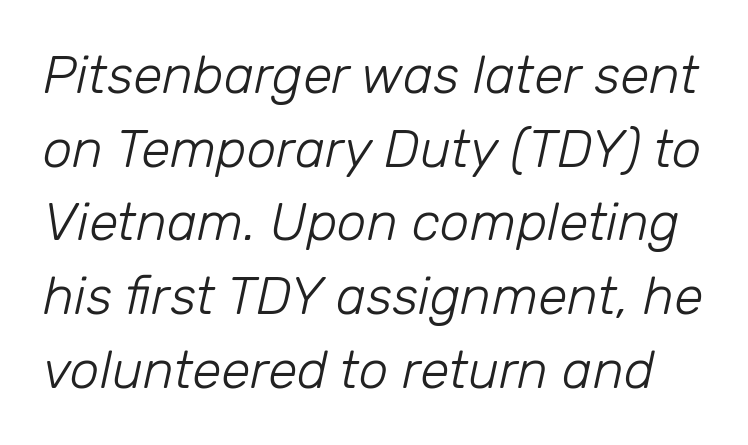
This sample keeps an unexceptional amount of space between lines. The rendering uses natural spacing where letterforms have individual widths. The text carries the slant typical of an italic or oblique font. Unbolded letterforms with no extra heft. Bare-footed words on every line.
